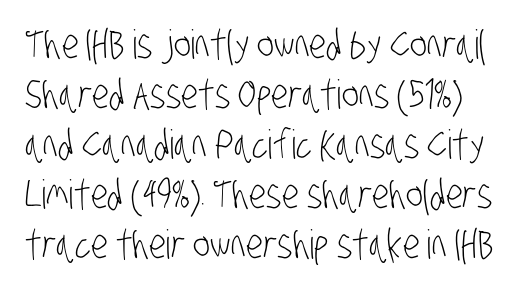
No chunkiness to these letters — they're not bold. Bare-footed words on every line. What's the leading like? Ordinary, nothing unusual. There is no visible air inserted between adjacent glyphs. A sans-serif font was chosen for this passage. Proportional: the letters do not fall into vertical columns.
